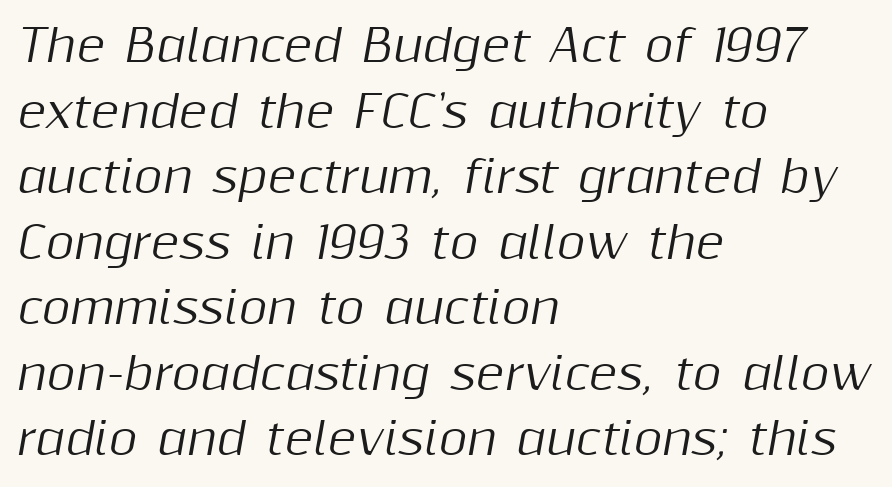
Q: Is the text italic (slanted)? A: Yes, it leans right by about 10 degrees.
Q: Is the text underlined? A: No.
Q: How is the paragraph aligned? A: Left-aligned.
Q: Is the spacing between letters normal or unusually wide? A: Normal.
Q: Is the spacing between lines tight, normal or loose? A: Normal.
Q: Width (condensed, normal, or wide)? A: Normal.
Q: Stroke contrast? A: Medium.
Q: x-height? A: Medium.
Q: Monospaced? A: No.
